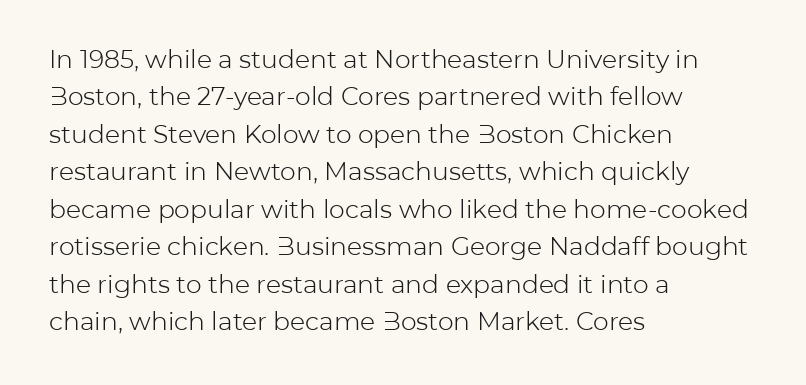
Q: Is the text bold? A: No.
Q: Is the text italic (slanted)? A: No, it is upright.
Q: Is the text underlined? A: No.
Q: How is the paragraph aligned? A: Left-aligned.
Q: Is the spacing between letters normal or unusually wide? A: Normal.
Q: Is the spacing between lines tight, normal or loose? A: Normal.
